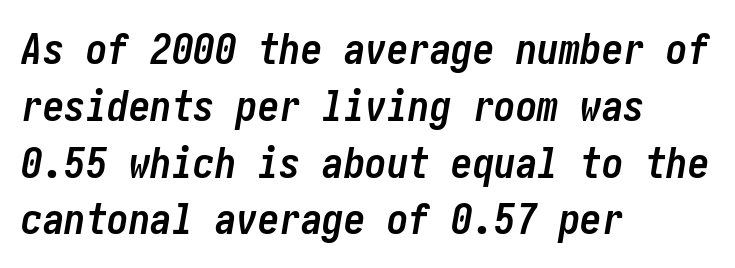
{"italic": "yes", "lean": "right", "slant_degrees": 10, "bold": "yes", "weight": "semibold", "width": "condensed", "stroke_contrast": "low", "x_height": "medium", "underline": "no", "align": "left", "line_spacing": "normal", "line_spacing_ratio": 1.32, "letter_spacing": "normal", "letter_spacing_em": 0.0, "glyph_px": 43}
